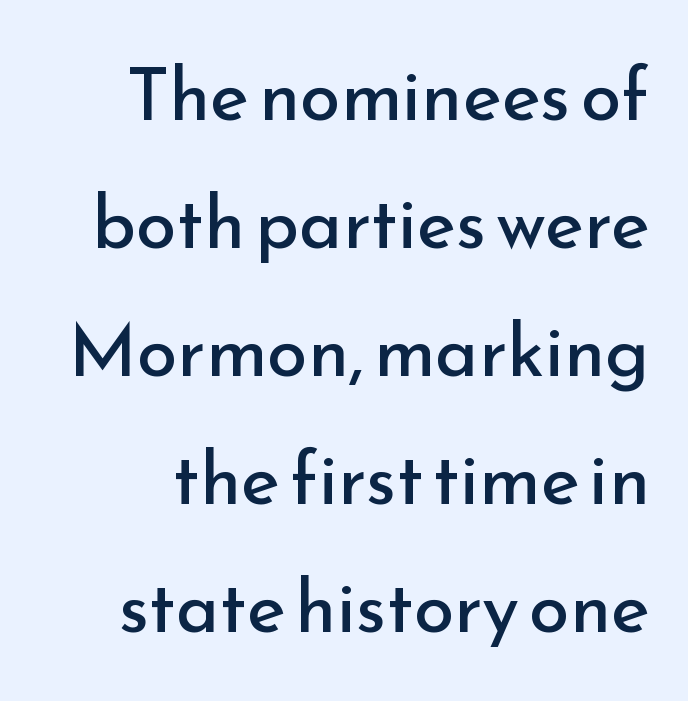
Q: Is the text bold? A: No.
Q: Is the text italic (slanted)? A: No, it is upright.
Q: Is the typeface a serif or a sans-serif typeface? A: Sans-serif.
Q: Is the text underlined? A: No.
Q: Is the spacing between letters normal or unusually wide? A: Normal.
Q: Width (condensed, normal, or wide)? A: Normal.
Q: Stroke contrast? A: Low.
Q: x-height? A: Small.
Q: Monospaced? A: No.
